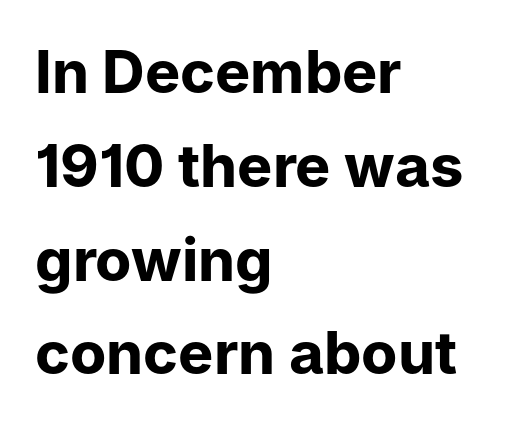
{"serif": "no", "italic": "no", "bold": "yes", "weight": "bold", "width": "normal", "stroke_contrast": "low", "x_height": "medium", "monospaced": "no", "underline": "no", "align": "left", "line_spacing": "normal", "line_spacing_ratio": 1.59, "letter_spacing": "normal", "letter_spacing_em": 0.0, "glyph_px": 59}
